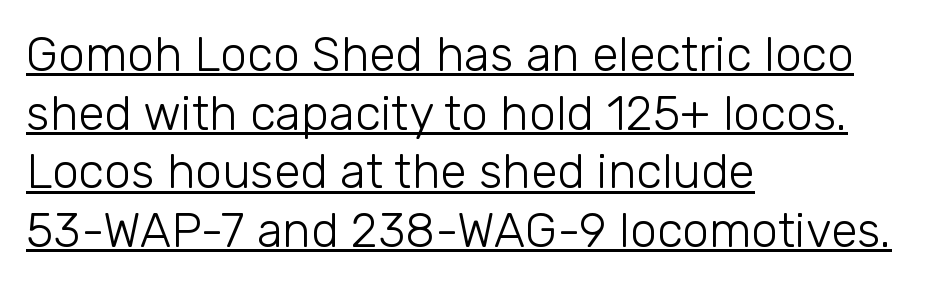
The image shows 48 px light sans-serif type, upright; set left-aligned, line spacing 1.22x, normal letter spacing, underlined; low stroke contrast and a medium x-height.
